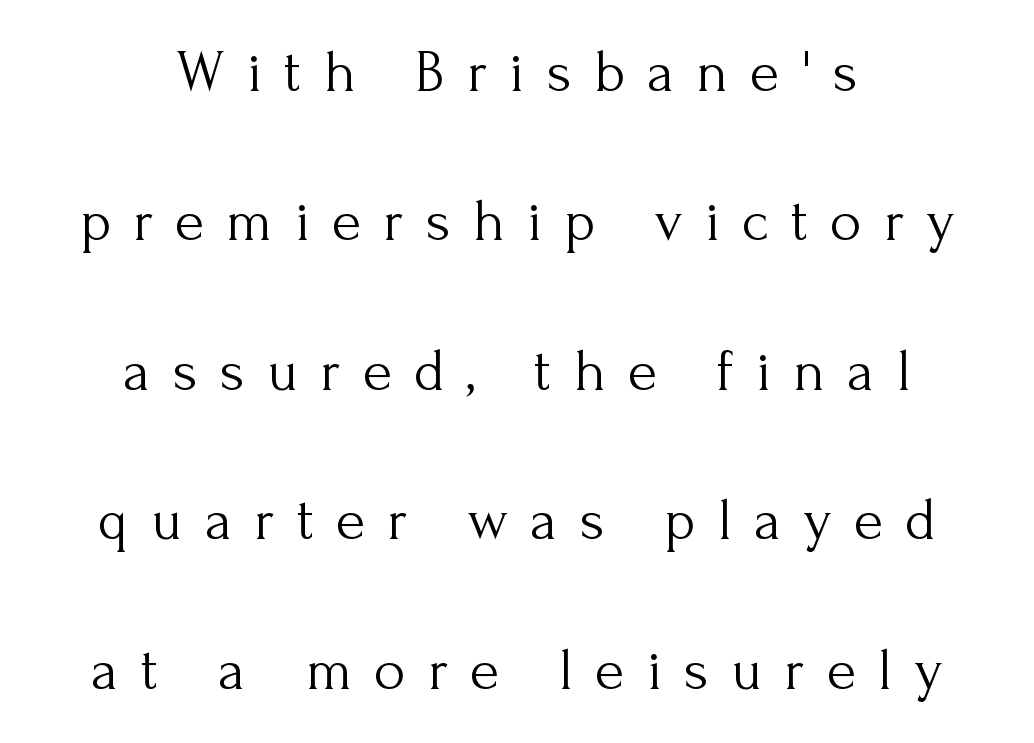
Q: Is the text bold? A: No.
Q: Is the text italic (slanted)? A: No, it is upright.
Q: Is the typeface a serif or a sans-serif typeface? A: Serif.
Q: Is the text underlined? A: No.
Q: How is the paragraph aligned? A: Centered.
Q: Is the spacing between letters normal or unusually wide? A: Unusually wide.
Q: Is the spacing between lines tight, normal or loose? A: Loose.
Q: Width (condensed, normal, or wide)? A: Normal.
Q: Stroke contrast? A: Medium.
Q: x-height? A: Small.
Q: Monospaced? A: No.
